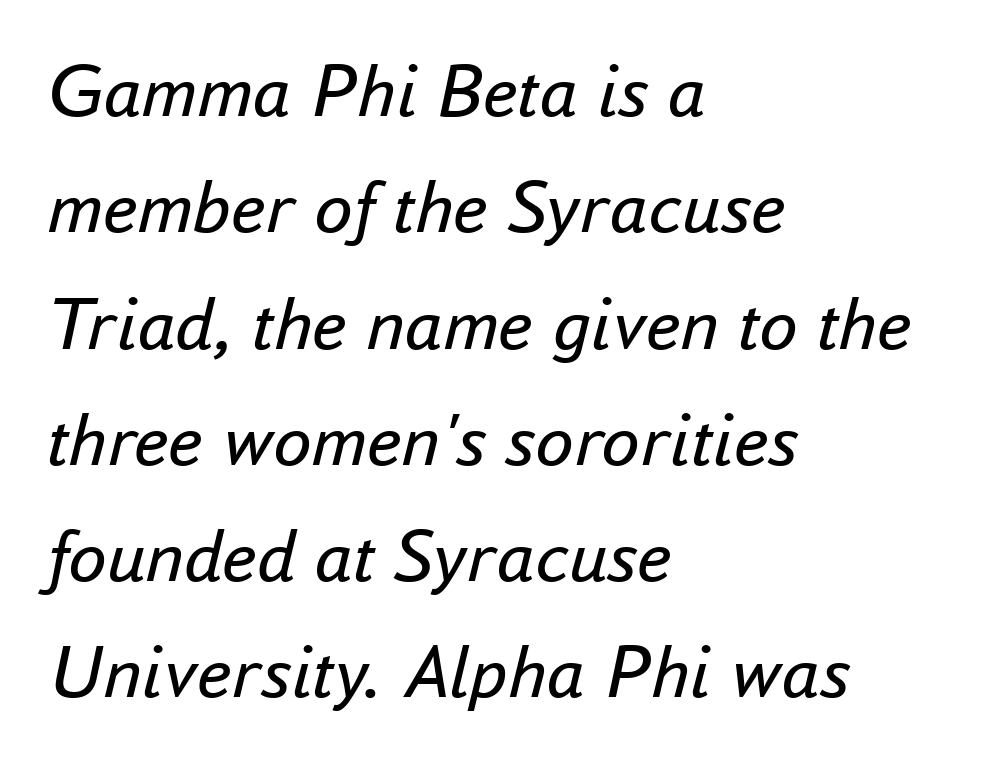
{"italic": "yes", "lean": "right", "slant_degrees": 16, "bold": "no", "weight": "regular", "width": "normal", "stroke_contrast": "low", "x_height": "small", "monospaced": "no", "underline": "no", "align": "left", "line_spacing": "normal", "line_spacing_ratio": 1.51, "letter_spacing": "normal", "letter_spacing_em": 0.0, "glyph_px": 77}
